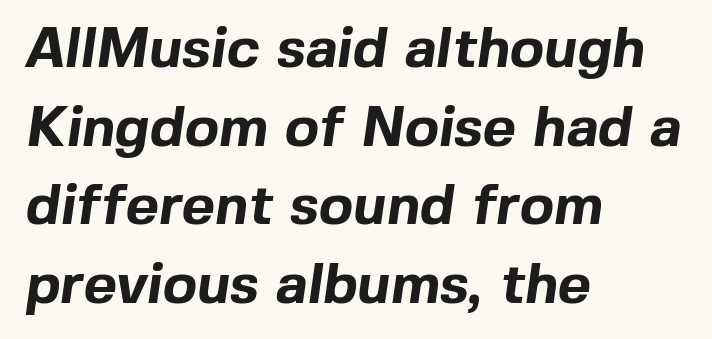
The image shows 57 px bold sans-serif type; set left-aligned, normal line spacing (1.38x), normal letter spacing, not underlined; a medium x-height.
